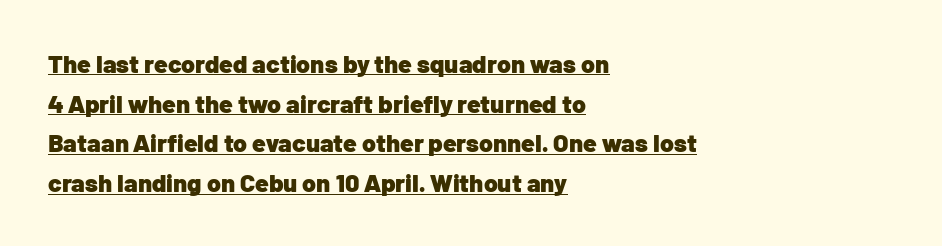
The image shows 25 px bold type, upright; set left-aligned, normal line spacing (1.59x), normal letter spacing, underlined.
